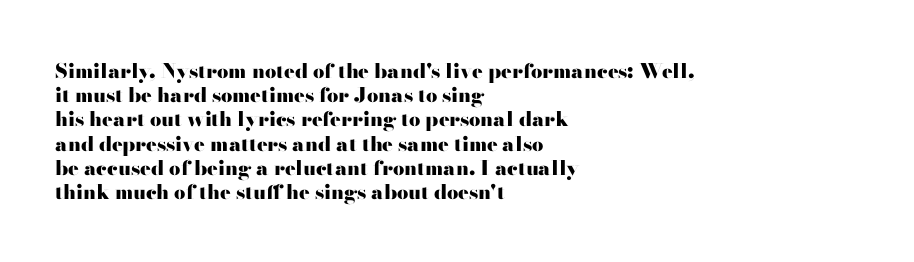
{"italic": "no", "bold": "yes", "underline": "no", "align": "left", "line_spacing_ratio": 1.21, "letter_spacing": "normal", "letter_spacing_em": 0.0, "glyph_px": 20}
